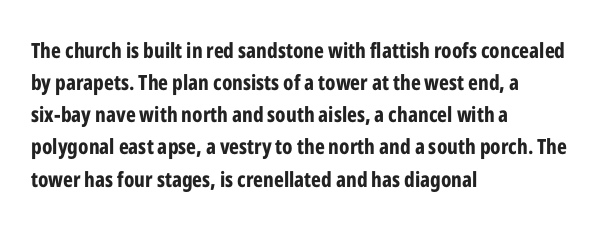
The image shows 21 px bold type, upright; set left-aligned, normal line spacing (1.53x), normal letter spacing, not underlined.
